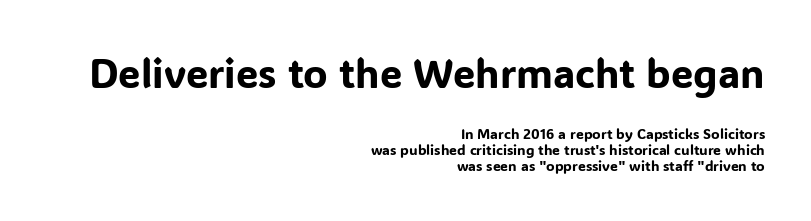
{"serif": "no", "italic": "no", "width": "normal", "stroke_contrast": "low", "x_height": "medium", "monospaced": "no", "underline": "no", "align": "right", "line_spacing": "tight", "line_spacing_ratio": 1.14, "letter_spacing": "normal", "letter_spacing_em": 0.0, "larger_block": "first", "size_ratio": 2.86, "glyph_px": 40}
